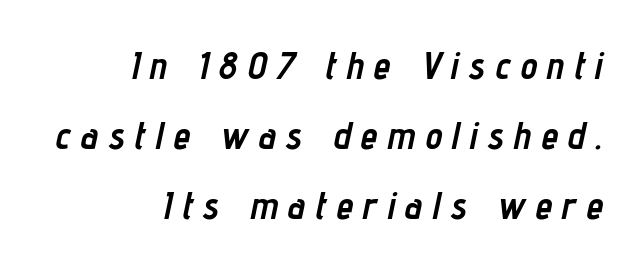
The image shows 38 px semibold, condensed type, italic (leaning right); set right-aligned, line spacing 1.84x, unusually wide letter spacing (+0.27 em), not underlined; low stroke contrast and a medium x-height.
